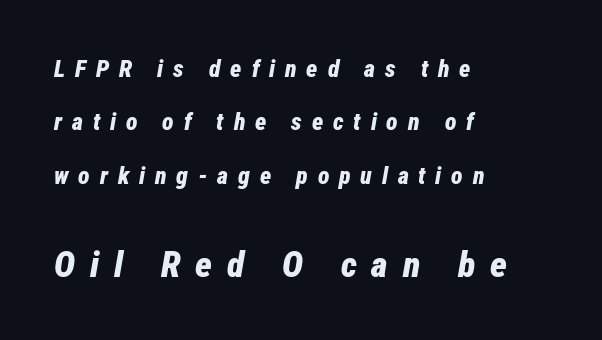
The image shows 36 px bold, condensed type, italic (leaning right); set left-aligned, loose line spacing (2.22x), unusually wide letter spacing (+0.41 em), not underlined; the second (bottom) block is 1.5x larger; low stroke contrast and a medium x-height.
